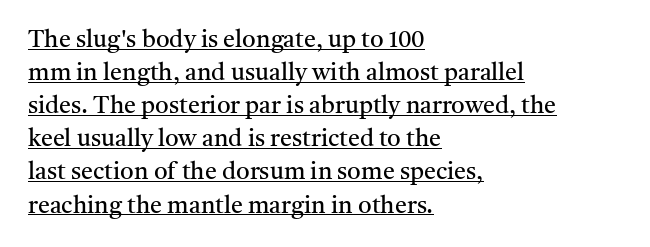
{"italic": "no", "bold": "no", "underline": "yes", "align": "left", "line_spacing": "normal", "line_spacing_ratio": 1.38, "letter_spacing": "normal", "letter_spacing_em": 0.0, "glyph_px": 24}
